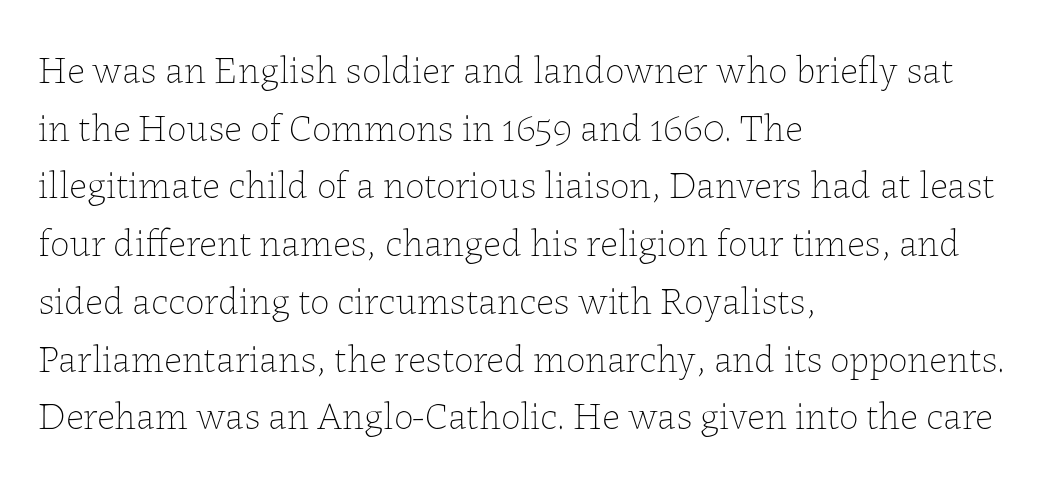
Q: Is the text bold? A: No.
Q: Is the text italic (slanted)? A: No, it is upright.
Q: Is the text underlined? A: No.
Q: How is the paragraph aligned? A: Left-aligned.
Q: Is the spacing between letters normal or unusually wide? A: Normal.
Q: Is the spacing between lines tight, normal or loose? A: Normal.
Q: Width (condensed, normal, or wide)? A: Normal.
Q: Stroke contrast? A: Low.
Q: x-height? A: Medium.
Q: Monospaced? A: No.
